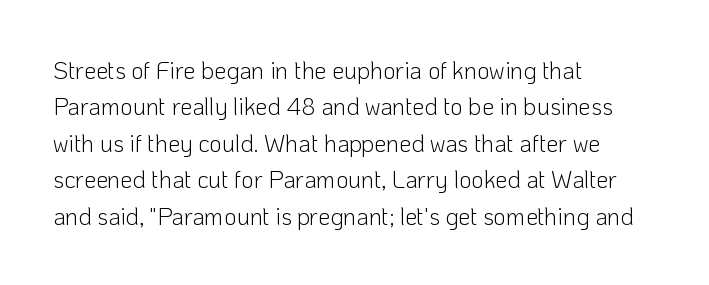
Q: Is the text bold? A: No.
Q: Is the text italic (slanted)? A: No, it is upright.
Q: Is the text underlined? A: No.
Q: How is the paragraph aligned? A: Left-aligned.
Q: Is the spacing between letters normal or unusually wide? A: Normal.
Q: Is the spacing between lines tight, normal or loose? A: Normal.
